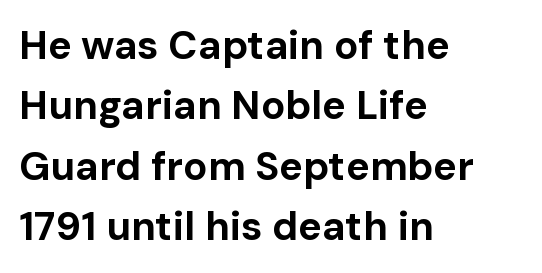
The image shows 40 px bold sans-serif type, upright; set left-aligned, normal line spacing (1.51x), normal letter spacing, not underlined; low stroke contrast and a medium x-height.
